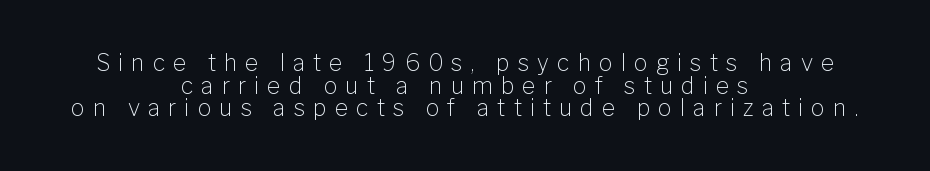
{"italic": "no", "bold": "no", "underline": "no", "align": "center", "line_spacing": "tight", "line_spacing_ratio": 0.98, "letter_spacing": "wide", "letter_spacing_em": 0.35, "glyph_px": 23}
